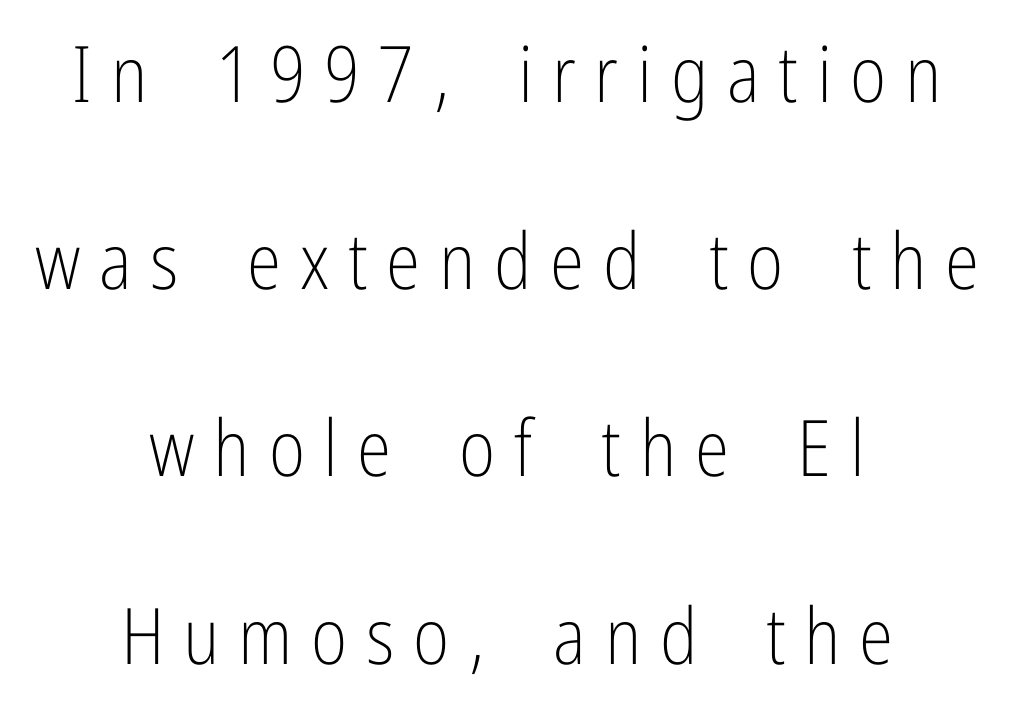
Q: Is the text bold? A: No.
Q: Is the text italic (slanted)? A: No, it is upright.
Q: Is the typeface a serif or a sans-serif typeface? A: Sans-serif.
Q: Is the text underlined? A: No.
Q: How is the paragraph aligned? A: Centered.
Q: Is the spacing between letters normal or unusually wide? A: Unusually wide.
Q: Is the spacing between lines tight, normal or loose? A: Loose.
Q: Width (condensed, normal, or wide)? A: Condensed.
Q: Stroke contrast? A: Low.
Q: x-height? A: Medium.
Q: Monospaced? A: No.
